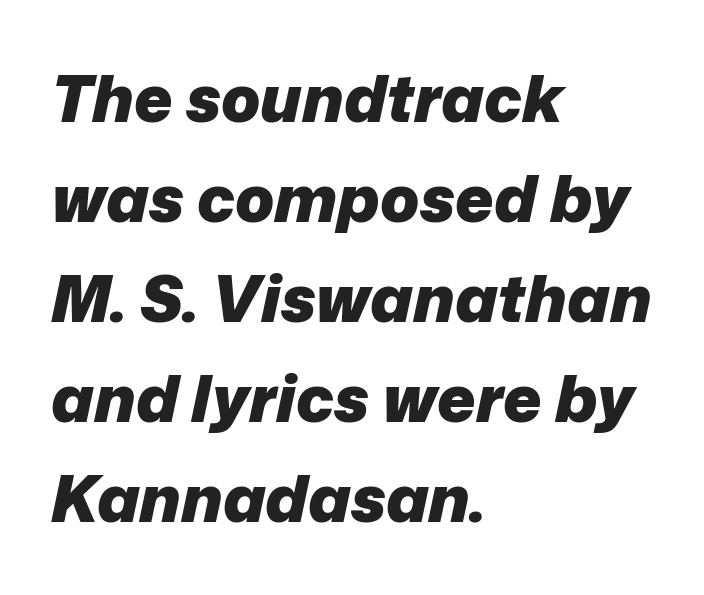
The image shows 65 px heavy type, italic (leaning right); set left-aligned, normal line spacing (1.54x), normal letter spacing, not underlined; low stroke contrast and a medium x-height.
